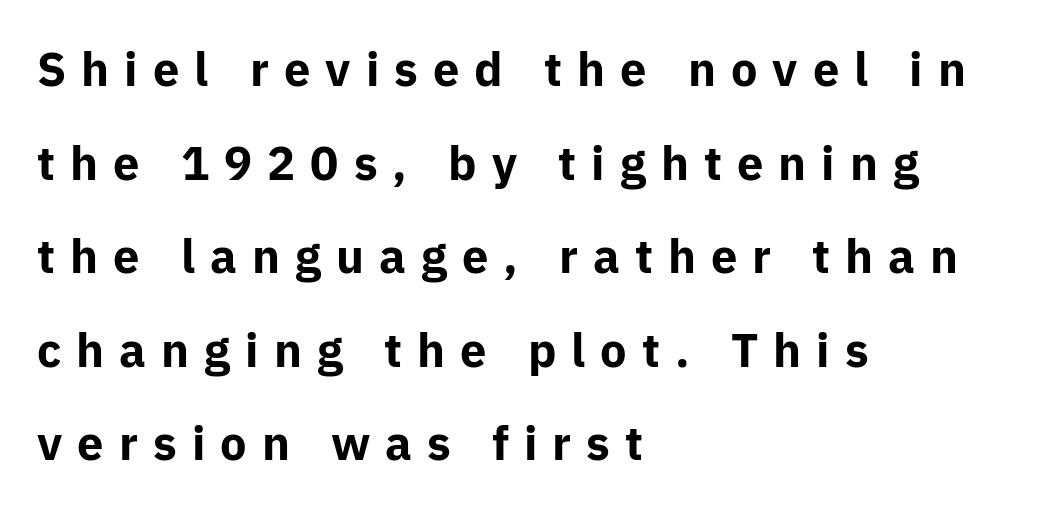
Q: Is the text bold? A: Yes.
Q: Is the text italic (slanted)? A: No, it is upright.
Q: Is the typeface a serif or a sans-serif typeface? A: Sans-serif.
Q: Is the text underlined? A: No.
Q: How is the paragraph aligned? A: Left-aligned.
Q: Is the spacing between letters normal or unusually wide? A: Unusually wide.
Q: Is the spacing between lines tight, normal or loose? A: Loose.
Q: Width (condensed, normal, or wide)? A: Normal.
Q: Stroke contrast? A: Low.
Q: x-height? A: Medium.
Q: Monospaced? A: No.
